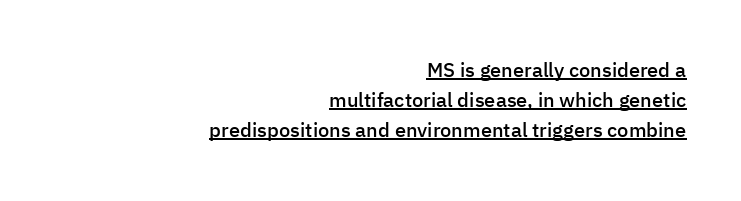
Q: Is the text bold? A: Semi-bold.
Q: Is the text italic (slanted)? A: No, it is upright.
Q: Is the text underlined? A: Yes.
Q: How is the paragraph aligned? A: Right-aligned.
Q: Is the spacing between letters normal or unusually wide? A: Normal.
Q: Is the spacing between lines tight, normal or loose? A: Normal.
